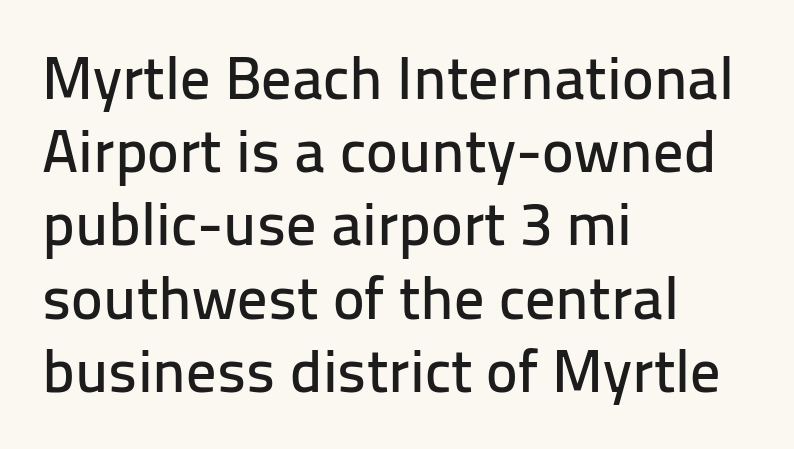
Q: Is the text italic (slanted)? A: No, it is upright.
Q: Is the typeface a serif or a sans-serif typeface? A: Sans-serif.
Q: Is the text underlined? A: No.
Q: How is the paragraph aligned? A: Left-aligned.
Q: Is the spacing between letters normal or unusually wide? A: Normal.
Q: Width (condensed, normal, or wide)? A: Normal.
Q: Stroke contrast? A: Low.
Q: x-height? A: Medium.
Q: Monospaced? A: No.
